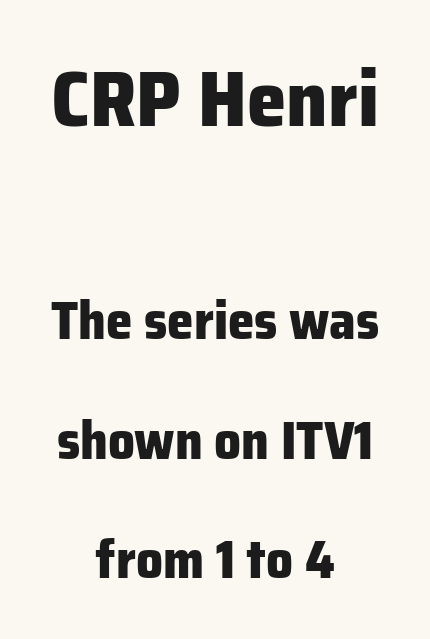
{"serif": "no", "italic": "no", "bold": "yes", "weight": "heavy", "width": "normal", "stroke_contrast": "low", "x_height": "medium", "monospaced": "no", "underline": "no", "align": "center", "line_spacing": "loose", "line_spacing_ratio": 2.26, "letter_spacing": "normal", "letter_spacing_em": 0.0, "larger_block": "first", "size_ratio": 1.49, "glyph_px": 79}
